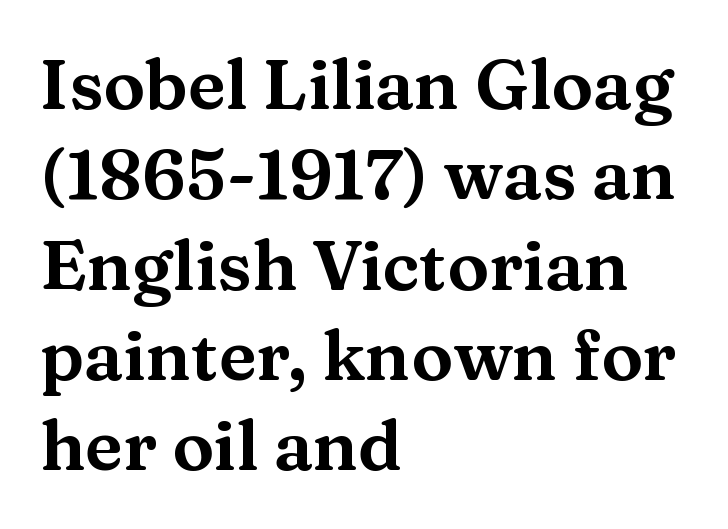
The image shows 70 px wide serif type, upright; set left-aligned, normal line spacing (1.29x), normal letter spacing, not underlined; medium stroke contrast and a medium x-height.
